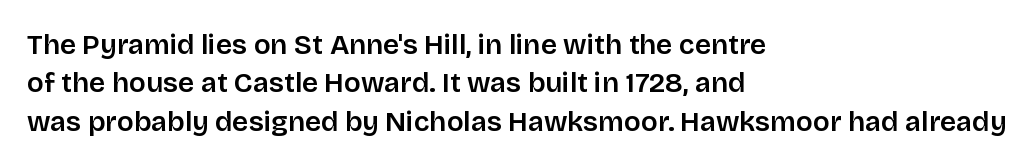
{"serif": "no", "italic": "no", "width": "normal", "stroke_contrast": "low", "x_height": "large", "monospaced": "no", "underline": "no", "align": "left", "line_spacing": "normal", "line_spacing_ratio": 1.37, "letter_spacing": "normal", "letter_spacing_em": 0.0, "glyph_px": 28}
